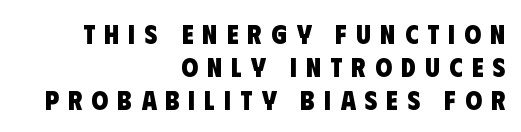
{"bold": "yes", "underline": "no", "align": "right", "line_spacing_ratio": 1.22, "letter_spacing": "wide", "letter_spacing_em": 0.34, "glyph_px": 27}
